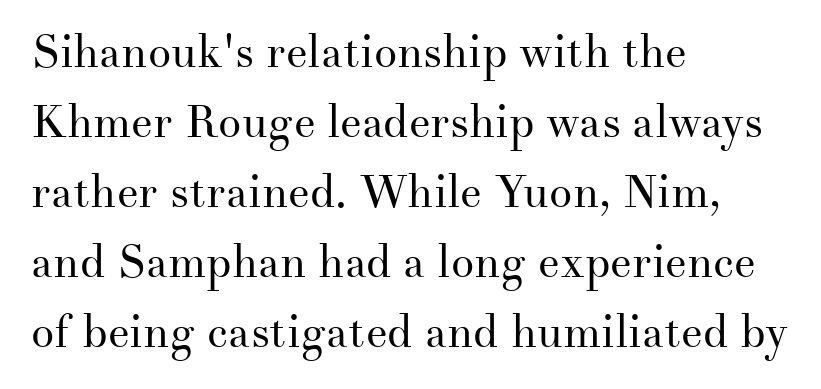
The image shows 46 px regular-weight serif type, upright; set left-aligned, normal line spacing (1.52x), normal letter spacing, not underlined; medium stroke contrast and a small x-height.
